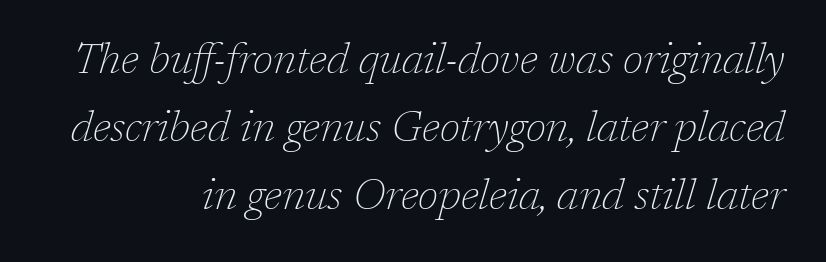
Q: Is the text bold? A: No.
Q: Is the text italic (slanted)? A: Yes, it leans right by about 17 degrees.
Q: Is the typeface a serif or a sans-serif typeface? A: Serif.
Q: Is the text underlined? A: No.
Q: How is the paragraph aligned? A: Right-aligned.
Q: Is the spacing between letters normal or unusually wide? A: Normal.
Q: Is the spacing between lines tight, normal or loose? A: Normal.
Q: Width (condensed, normal, or wide)? A: Normal.
Q: Stroke contrast? A: Low.
Q: x-height? A: Medium.
Q: Monospaced? A: No.
